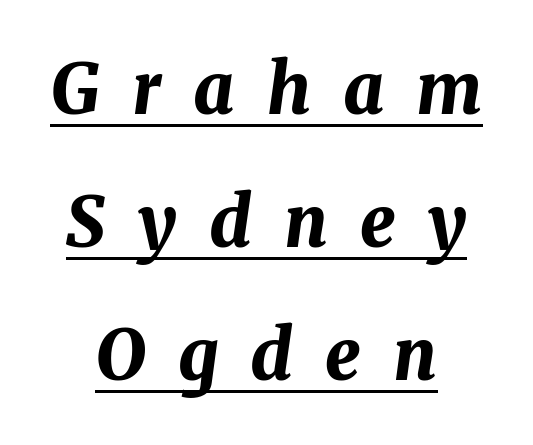
The image shows 70 px bold type, italic (leaning right); set centered, loose line spacing (1.9x), unusually wide letter spacing (+0.46 em), underlined; medium stroke contrast and a medium x-height.
